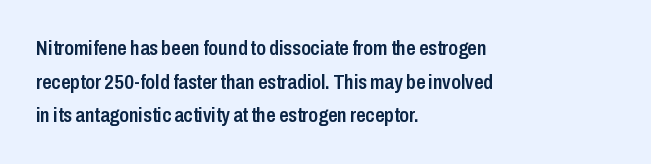
{"italic": "no", "bold": "semi", "underline": "no", "align": "left", "line_spacing": "normal", "line_spacing_ratio": 1.6, "letter_spacing": "normal", "letter_spacing_em": 0.0, "glyph_px": 21}
